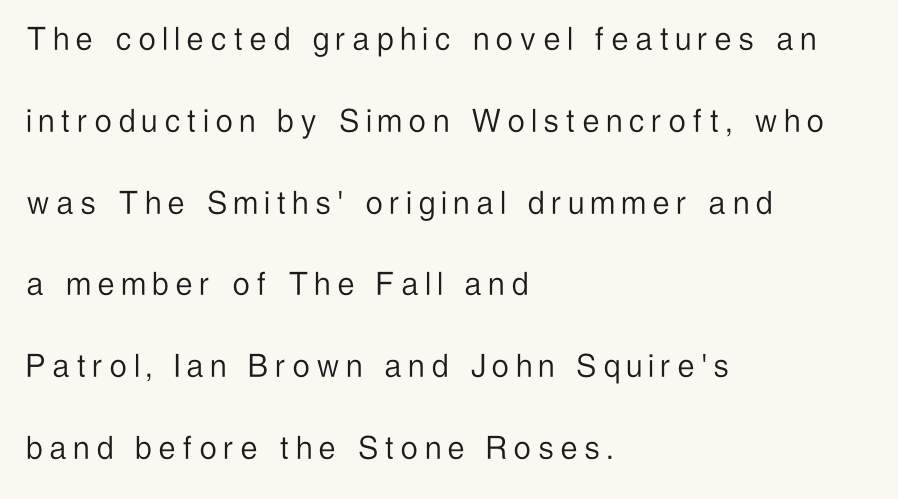
Between one letter and the next there's a generous, obvious gap. The font is comparable to plain body text, perhaps lighter. Is this a fixed-width face? No — the glyphs have proportional, varying widths. The space directly below the letters is spotless.
